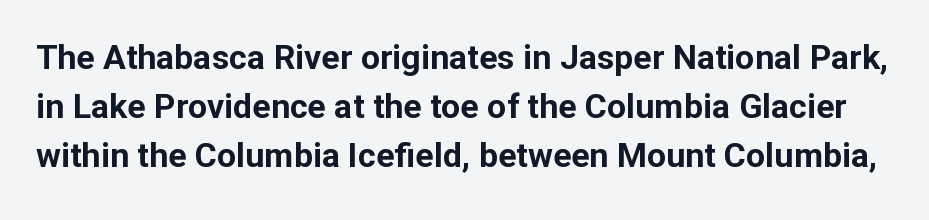
The strip under each line holds only bare page. Observe the absence of serifs on each vertical stroke in this sample. Quick note: interline space is typical. In terms of posture, this sample is upright. Weight check: bold — yes, fully. Caption: standard tracking, unaltered.
